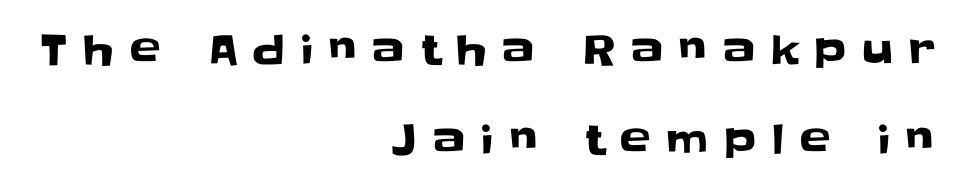
{"serif": "no", "italic": "no", "width": "normal", "stroke_contrast": "low", "x_height": "large", "monospaced": "no", "underline": "no", "align": "right", "line_spacing": "loose", "line_spacing_ratio": 2.19, "letter_spacing": "wide", "letter_spacing_em": 0.38, "glyph_px": 41}
